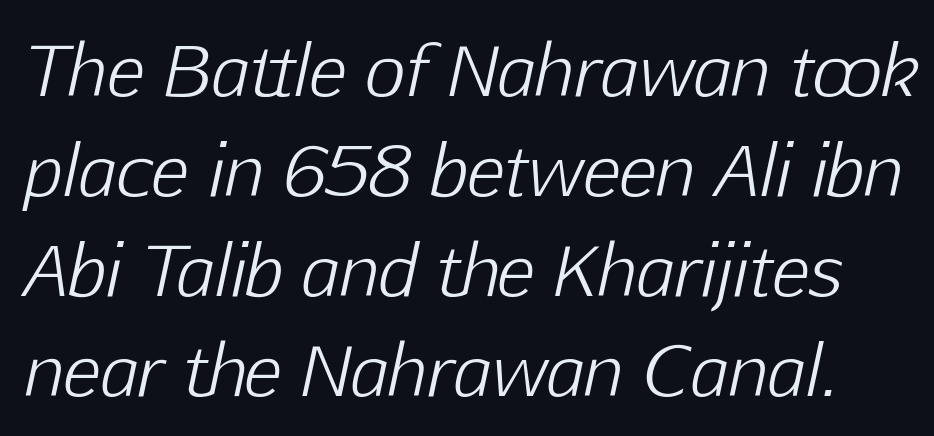
{"italic": "yes", "lean": "right", "slant_degrees": 12, "bold": "no", "weight": "light", "width": "normal", "stroke_contrast": "low", "x_height": "medium", "monospaced": "no", "underline": "no", "line_spacing": "normal", "line_spacing_ratio": 1.43, "letter_spacing": "normal", "letter_spacing_em": 0.0, "glyph_px": 70}
